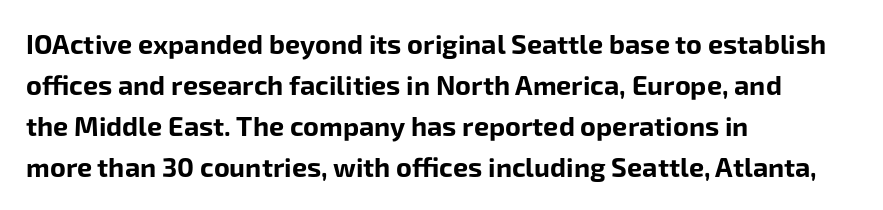
Q: Is the text bold? A: Yes.
Q: Is the text italic (slanted)? A: No, it is upright.
Q: Is the text underlined? A: No.
Q: How is the paragraph aligned? A: Left-aligned.
Q: Is the spacing between letters normal or unusually wide? A: Normal.
Q: Is the spacing between lines tight, normal or loose? A: Normal.
